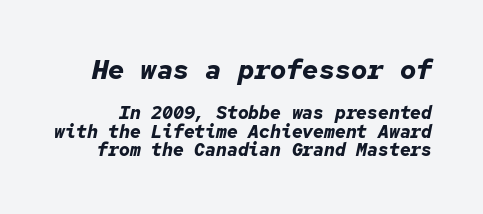
{"italic": "yes", "lean": "right", "slant_degrees": 12, "bold": "yes", "underline": "no", "line_spacing": "tight", "line_spacing_ratio": 1.03, "letter_spacing": "normal", "letter_spacing_em": 0.0, "larger_block": "first", "size_ratio": 1.5, "glyph_px": 27}
